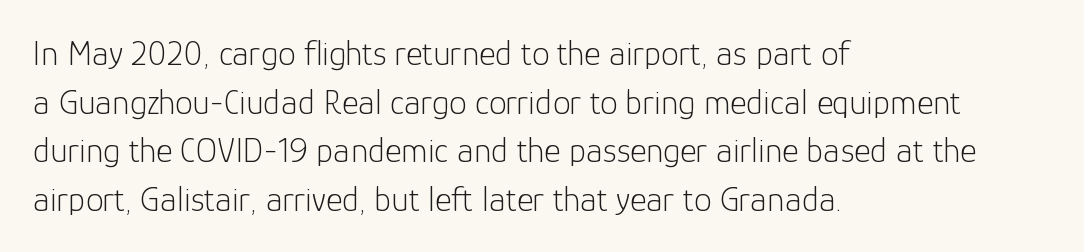
Q: Is the text bold? A: No.
Q: Is the text italic (slanted)? A: No, it is upright.
Q: Is the typeface a serif or a sans-serif typeface? A: Sans-serif.
Q: Is the text underlined? A: No.
Q: How is the paragraph aligned? A: Left-aligned.
Q: Is the spacing between letters normal or unusually wide? A: Normal.
Q: Is the spacing between lines tight, normal or loose? A: Normal.
Q: Width (condensed, normal, or wide)? A: Normal.
Q: Stroke contrast? A: Low.
Q: x-height? A: Medium.
Q: Monospaced? A: No.
